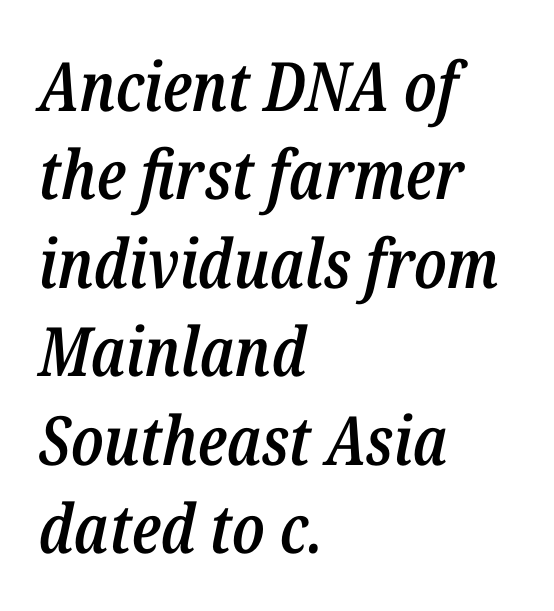
{"italic": "yes", "lean": "right", "slant_degrees": 12, "bold": "semi", "weight": "semibold", "width": "condensed", "stroke_contrast": "low", "x_height": "medium", "monospaced": "no", "underline": "no", "align": "left", "line_spacing": "normal", "line_spacing_ratio": 1.3, "letter_spacing": "normal", "letter_spacing_em": 0.0, "glyph_px": 68}
